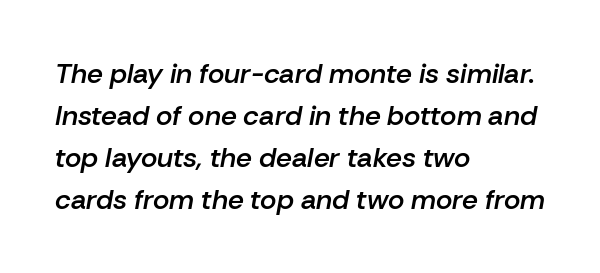
Slant detected: the letters are inclined. Note the varied advance widths — an 'i' is clearly narrower than an 'm'. A normal amount of white space separates one row of letters from the next. Descender tails drop into unmarked territory. What stands out about the letter spacing? Nothing — it is the standard amount. Typographic density is moderately raised because the face is semibold.
